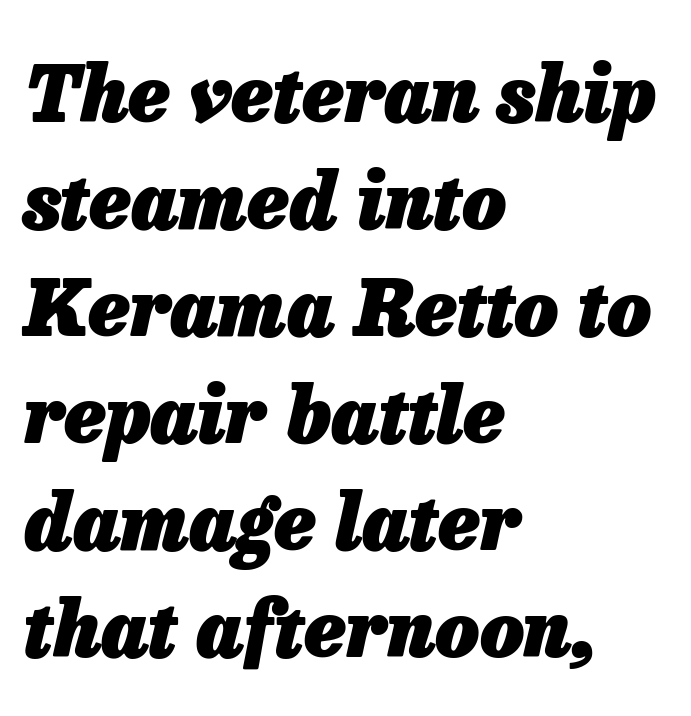
Is this a fixed-width face? No — the glyphs have proportional, varying widths. Does the lettering tilt? It does — this is italic. You could call the tracking neutral — neither tight nor loose. The sample has been set heavy, in full bold. Check the space under the baseline: it is left empty.
